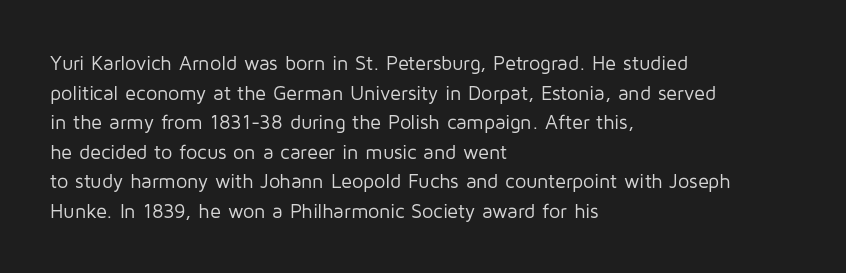
{"italic": "no", "bold": "no", "underline": "no", "align": "left", "line_spacing": "normal", "line_spacing_ratio": 1.48, "letter_spacing": "normal", "letter_spacing_em": 0.0, "glyph_px": 20}
